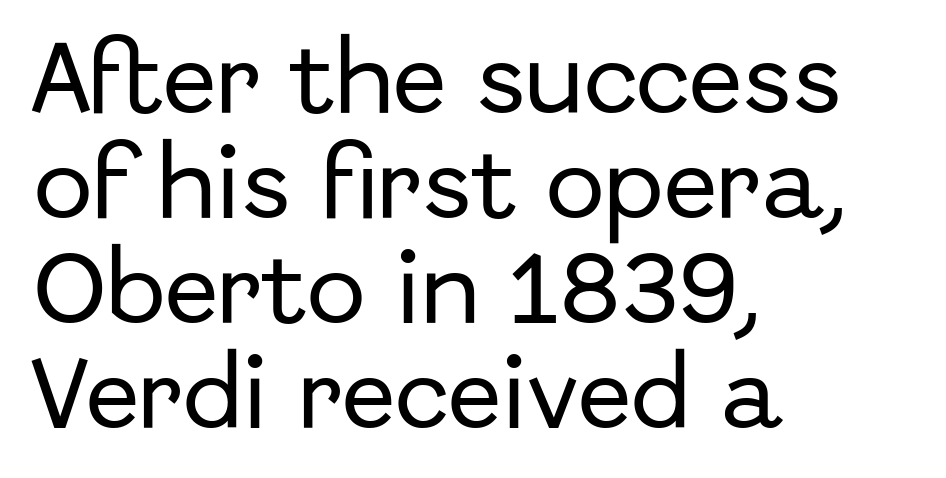
{"serif": "no", "italic": "no", "width": "normal", "stroke_contrast": "low", "x_height": "medium", "monospaced": "no", "underline": "no", "align": "left", "line_spacing": "normal", "line_spacing_ratio": 1.33, "letter_spacing": "normal", "letter_spacing_em": 0.0, "glyph_px": 79}
